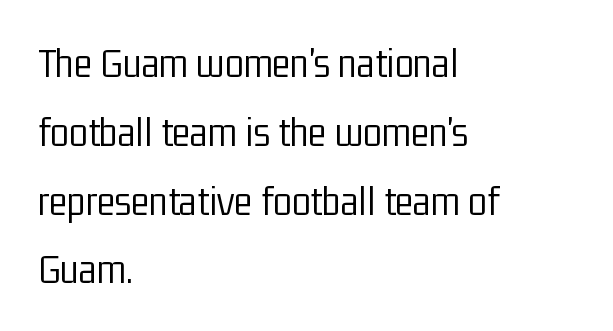
The paragraph has a hard left edge and a soft right edge. Looks like regular typesetting: each glyph gets only the width it needs. The type is set solid horizontally, with unmodified tracking. Beneath every word, the page is bare. Nope, no serifs anywhere on these letters. Weight: in the light-to-regular range.
